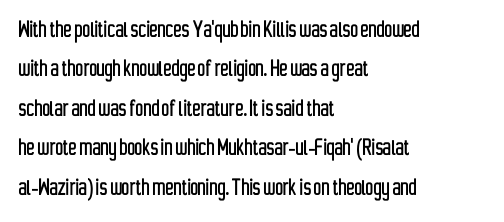
Rule under the text: the space is simply empty. The passage is arranged the way most books set body copy — flush left. This is the regular roman posture of the typeface. Default kerning and tracking; the words read as compact shapes.
